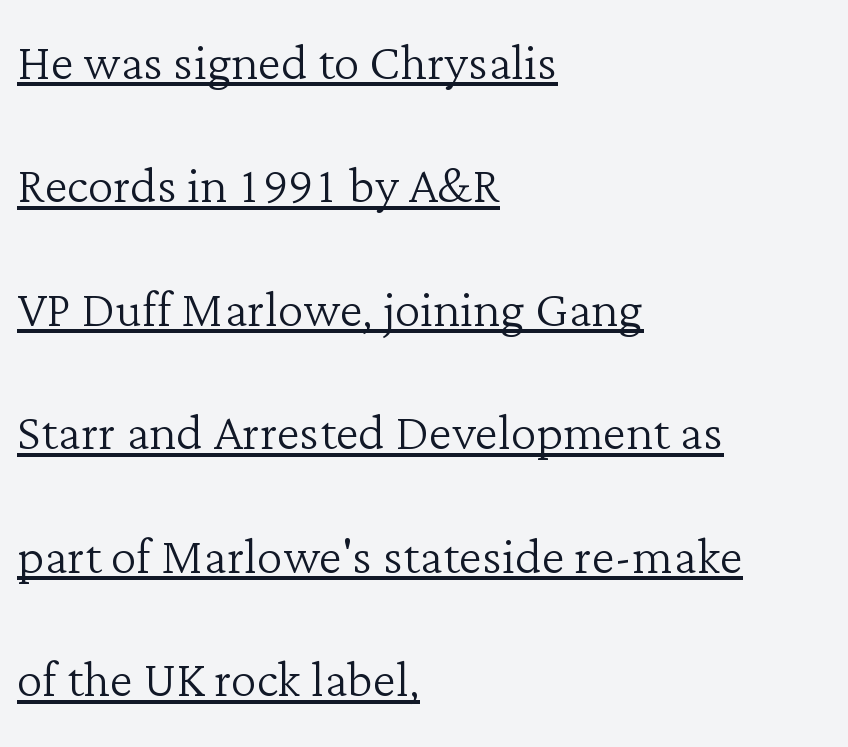
{"serif": "yes", "italic": "no", "bold": "no", "weight": "light", "width": "normal", "stroke_contrast": "low", "x_height": "medium", "monospaced": "no", "underline": "yes", "align": "left", "line_spacing": "loose", "line_spacing_ratio": 1.9, "letter_spacing": "normal", "letter_spacing_em": 0.0, "glyph_px": 65}
